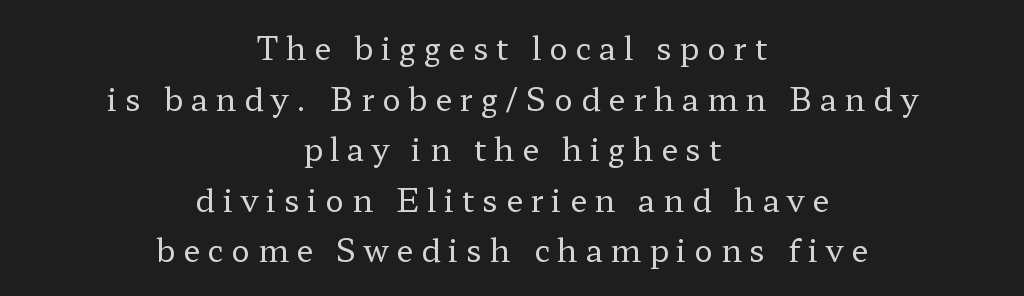
Vertically, the passage feels balanced, rows spaced as you'd expect. The weight would be labelled regular, book, light, or lighter still. The horizontal fit of the characters is loose and conspicuously gappy. The space directly below the letters is spotless.
